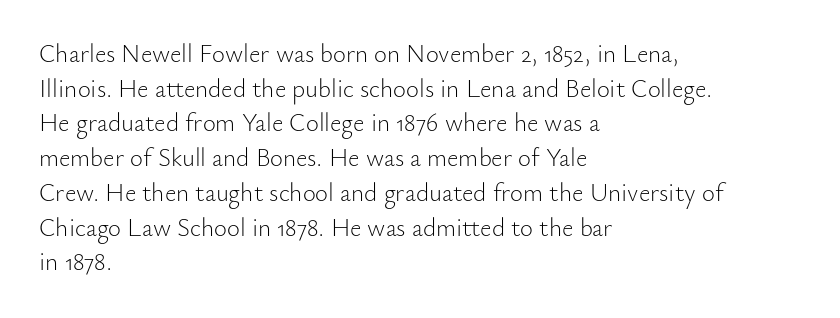
Q: Is the text bold? A: No.
Q: Is the text italic (slanted)? A: No, it is upright.
Q: Is the text underlined? A: No.
Q: How is the paragraph aligned? A: Left-aligned.
Q: Is the spacing between letters normal or unusually wide? A: Normal.
Q: Is the spacing between lines tight, normal or loose? A: Normal.
